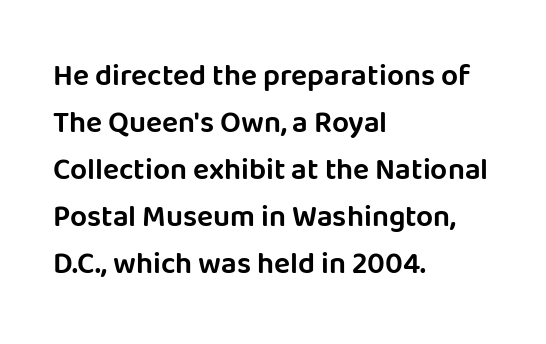
Alignment: flush left. Check the space under the baseline: it is left empty. Is this a fixed-width face? No — the glyphs have proportional, varying widths. Posture: straight, roman, zero tilt. The letters sit at their default tracking, neither squeezed nor spread.
